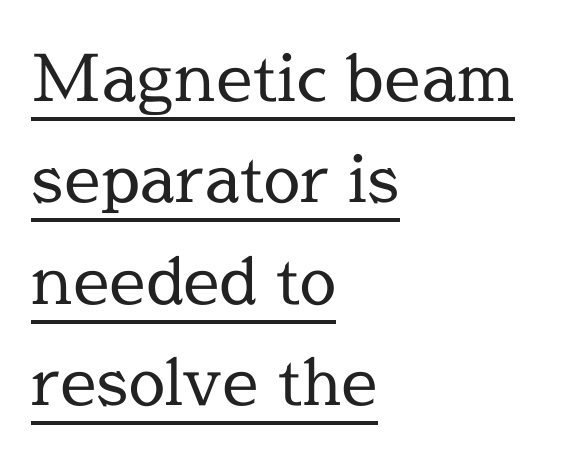
Leading matches the norm, producing a regular column. Weight: in the light-to-regular range. In terms of letterform style, serifs are clearly present. Alignment: flush left. Underlining? Definitely there.
